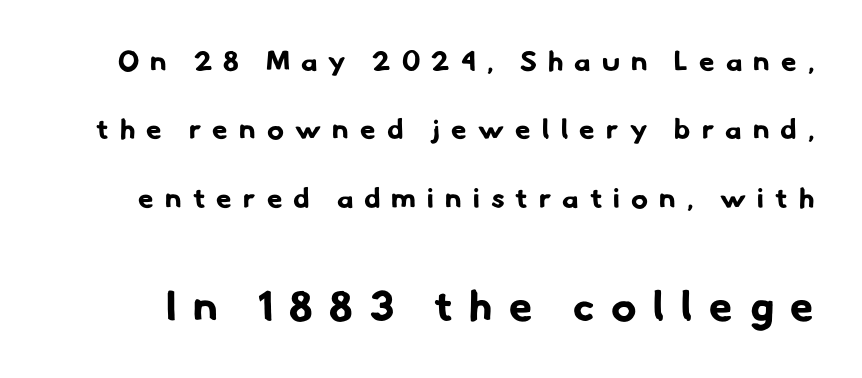
The image shows 42 px bold sans-serif type; set loose line spacing (2.44x), unusually wide letter spacing (+0.4 em), not underlined; the second (bottom) block is 1.5x larger; low stroke contrast and a small x-height.
